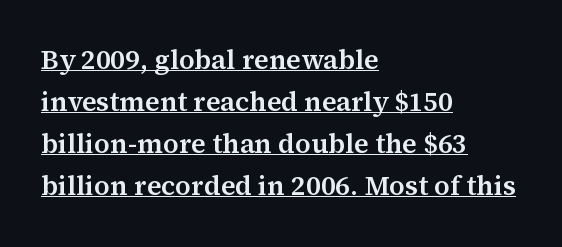
Q: Is the text italic (slanted)? A: No, it is upright.
Q: Is the text underlined? A: Yes.
Q: How is the paragraph aligned? A: Left-aligned.
Q: Is the spacing between letters normal or unusually wide? A: Normal.
Q: Is the spacing between lines tight, normal or loose? A: Normal.
